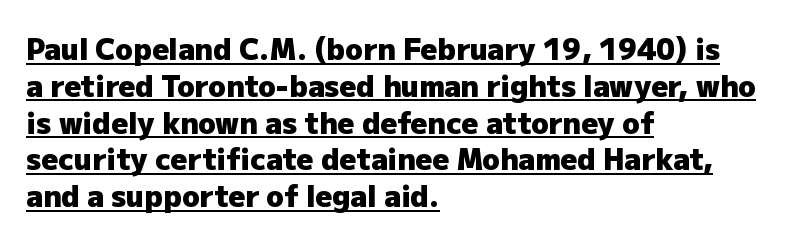
The image shows 29 px heavy sans-serif type, upright; set left-aligned, normal line spacing (1.27x), normal letter spacing, underlined; low stroke contrast and a medium x-height.
